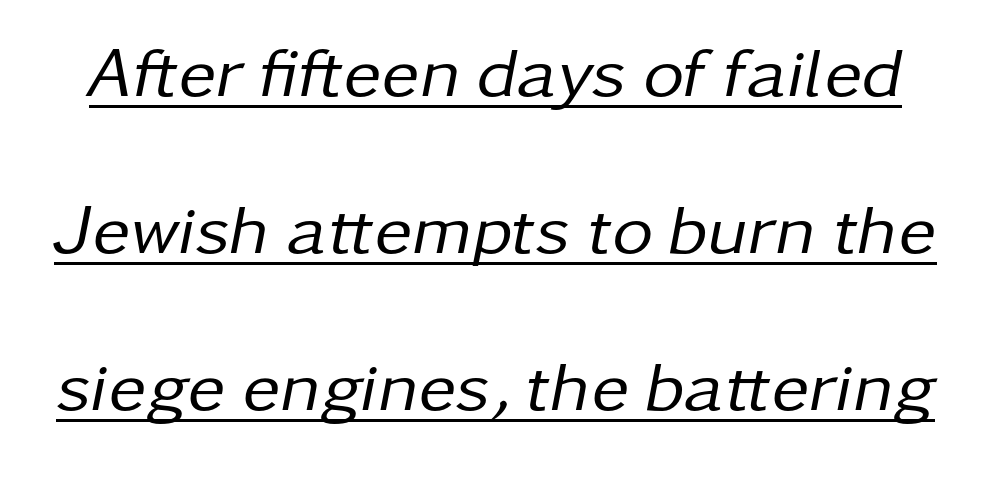
Q: Is the text bold? A: No.
Q: Is the text italic (slanted)? A: Yes, it leans right by about 11 degrees.
Q: Is the text underlined? A: Yes.
Q: Is the spacing between letters normal or unusually wide? A: Normal.
Q: Is the spacing between lines tight, normal or loose? A: Loose.
Q: Width (condensed, normal, or wide)? A: Normal.
Q: Stroke contrast? A: Low.
Q: x-height? A: Medium.
Q: Monospaced? A: No.
